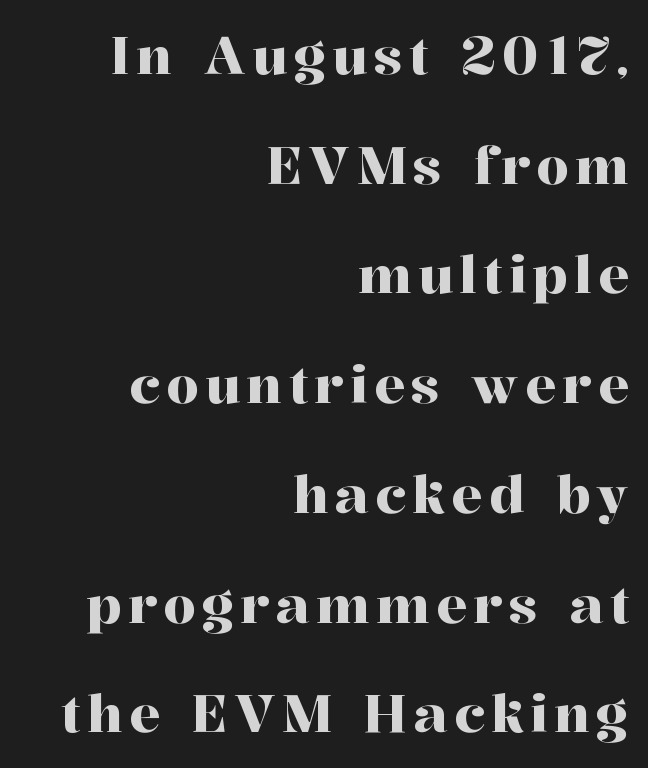
{"serif": "yes", "italic": "no", "width": "normal", "stroke_contrast": "high", "x_height": "medium", "monospaced": "no", "underline": "no", "align": "right", "line_spacing": "loose", "line_spacing_ratio": 2.11, "glyph_px": 52}
